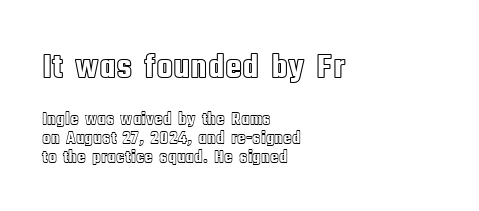
Q: Is the text italic (slanted)? A: No, it is upright.
Q: Is the text underlined? A: No.
Q: How is the paragraph aligned? A: Left-aligned.
Q: Is the spacing between letters normal or unusually wide? A: Normal.
Q: Is the spacing between lines tight, normal or loose? A: Tight.
Q: Which block of text is set in a larger size, the first (top) or the second (bottom)? A: The first (top) one.
Q: Width (condensed, normal, or wide)? A: Condensed.
Q: x-height? A: Large.
Q: Monospaced? A: No.
